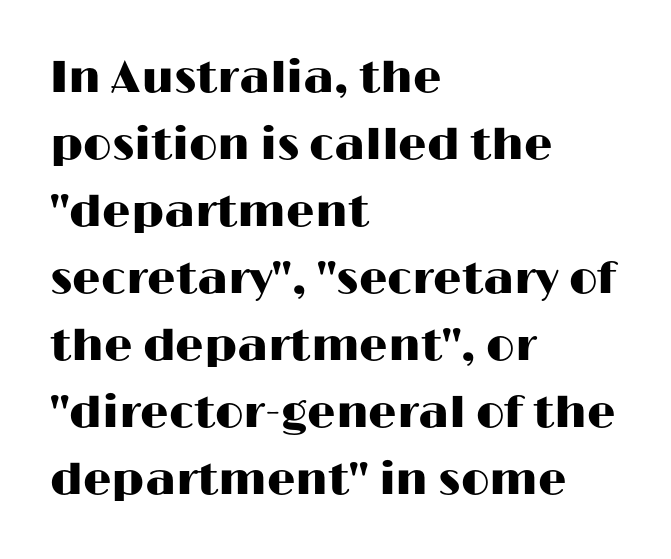
Q: Is the text italic (slanted)? A: No, it is upright.
Q: Is the typeface a serif or a sans-serif typeface? A: Sans-serif.
Q: Is the text underlined? A: No.
Q: How is the paragraph aligned? A: Left-aligned.
Q: Is the spacing between letters normal or unusually wide? A: Normal.
Q: Is the spacing between lines tight, normal or loose? A: Normal.
Q: Width (condensed, normal, or wide)? A: Wide.
Q: Stroke contrast? A: High.
Q: x-height? A: Medium.
Q: Monospaced? A: No.
